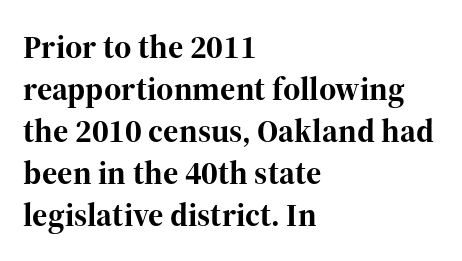
The image shows 33 px bold serif type, upright; set left-aligned, normal line spacing (1.27x), normal letter spacing, not underlined; high stroke contrast and a medium x-height.
